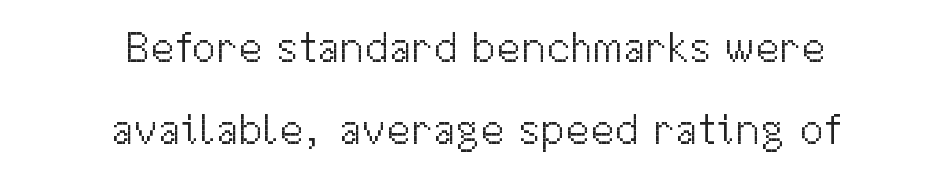
Q: Is the text bold? A: No.
Q: Is the text italic (slanted)? A: No, it is upright.
Q: Is the typeface a serif or a sans-serif typeface? A: Sans-serif.
Q: Is the text underlined? A: No.
Q: How is the paragraph aligned? A: Centered.
Q: Is the spacing between letters normal or unusually wide? A: Normal.
Q: Width (condensed, normal, or wide)? A: Normal.
Q: Stroke contrast? A: Medium.
Q: x-height? A: Medium.
Q: Monospaced? A: No.
